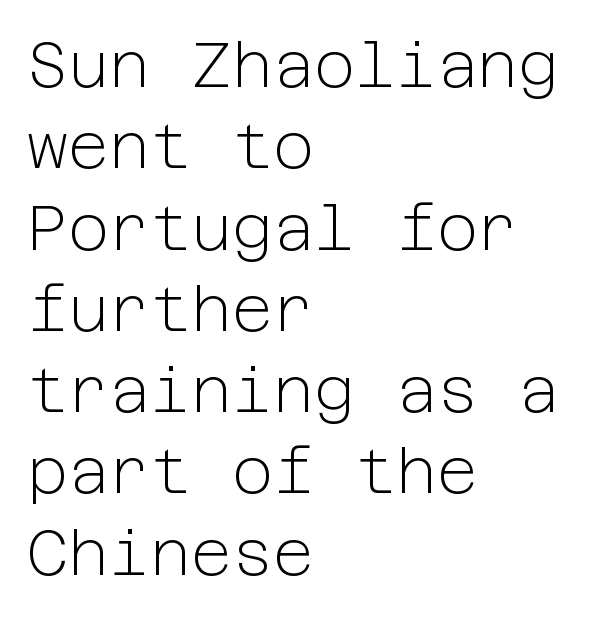
{"serif": "no", "italic": "no", "bold": "no", "weight": "light", "width": "normal", "stroke_contrast": "low", "x_height": "medium", "underline": "no", "align": "left", "line_spacing": "normal", "line_spacing_ratio": 1.29, "letter_spacing": "normal", "letter_spacing_em": 0.0, "glyph_px": 63}
